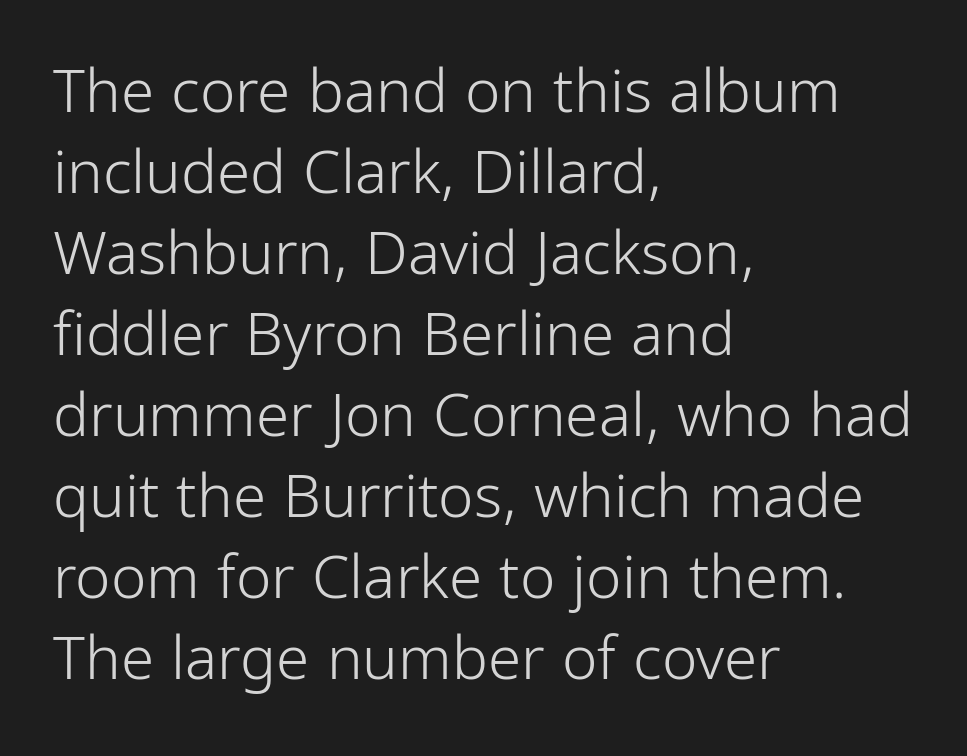
The image shows 60 px light, condensed sans-serif type, upright; set left-aligned, normal line spacing (1.35x), normal letter spacing, not underlined; low stroke contrast and a medium x-height.
